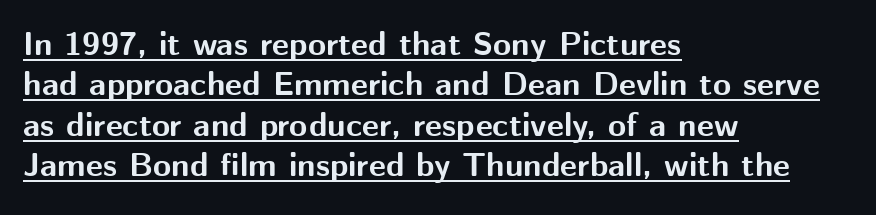
{"serif": "no", "italic": "no", "bold": "yes", "weight": "bold", "width": "normal", "stroke_contrast": "medium", "x_height": "medium", "monospaced": "no", "underline": "yes", "align": "left", "line_spacing_ratio": 1.22, "letter_spacing": "normal", "letter_spacing_em": 0.0, "glyph_px": 33}
